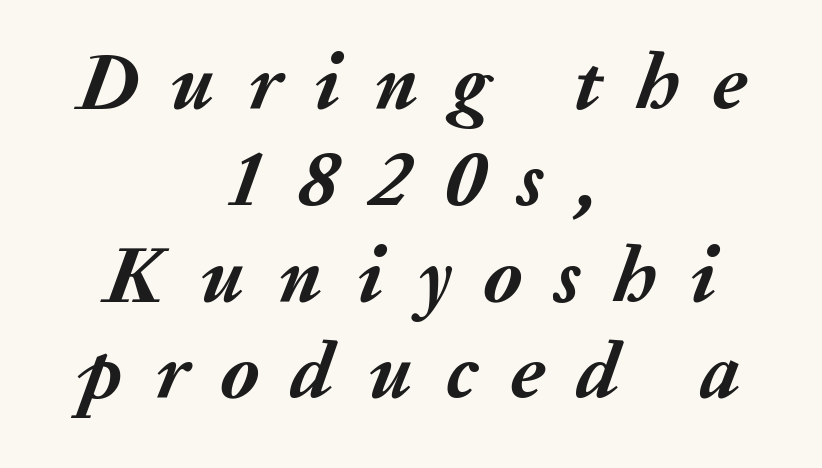
Does the lettering tilt? It does — this is italic. The type is letterspaced generously, with wide tracking. One-word summary of the alignment: center. Clear beneath every line of the passage.
